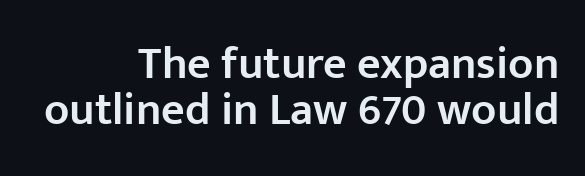
The image shows 46 px semibold sans-serif type, upright; set right-aligned, tight line spacing (1.01x), normal letter spacing, not underlined; low stroke contrast and a medium x-height.
